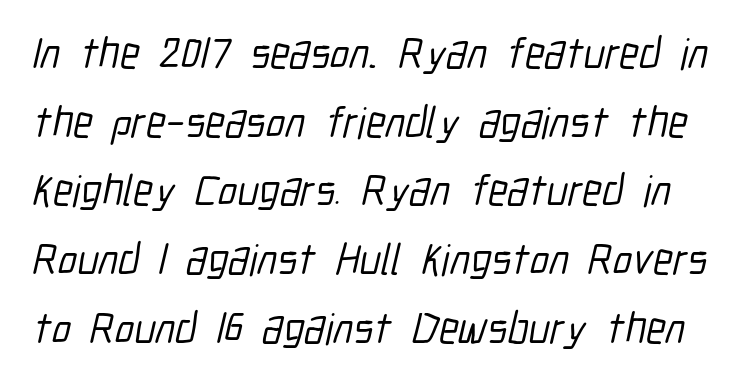
{"serif": "no", "width": "condensed", "stroke_contrast": "low", "x_height": "medium", "monospaced": "no", "underline": "no", "line_spacing": "normal", "line_spacing_ratio": 1.56, "letter_spacing": "normal", "letter_spacing_em": 0.0, "glyph_px": 44}
